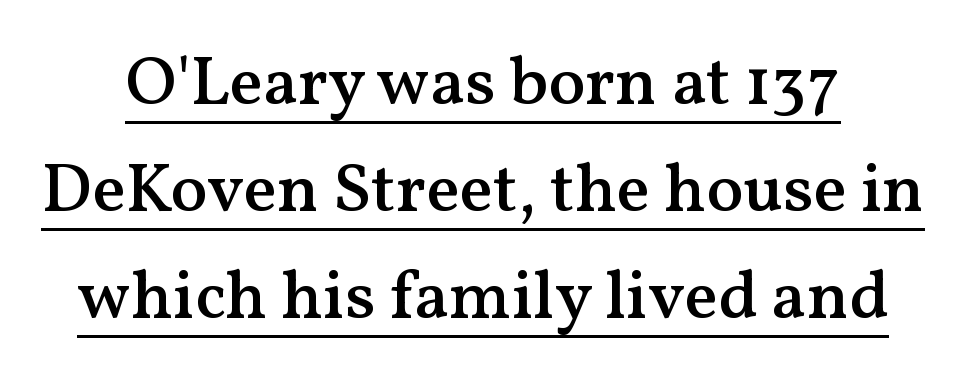
Glance below the letters and you will spot a drawn line. Old-style or modern, the face here clearly has serifs. The face used here is proportionally spaced, like ordinary book or web type. Vertical spacing — default. The characters look somewhat weighty, a semibold short of true bold.
